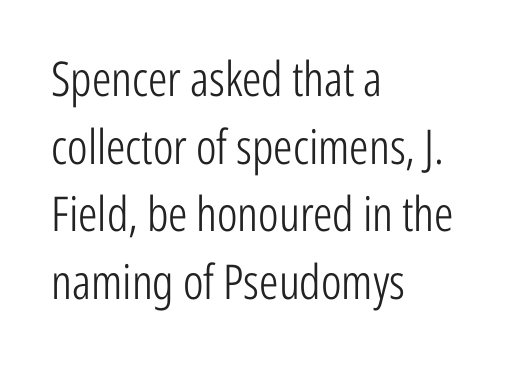
What's the leading like? Ordinary, nothing unusual. What stands out about the letter spacing? Nothing — it is the standard amount. Reading down the block, your eye returns to a fixed left position each line. Descenders hang freely into open space.
